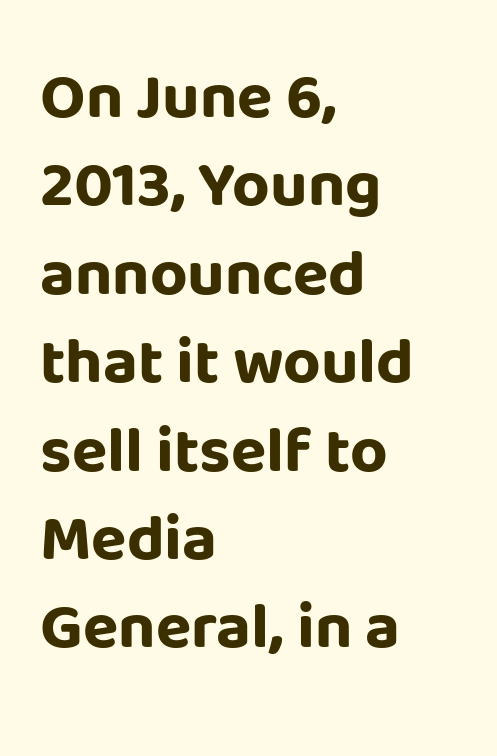
The rows are spaced the way most documents space them. Grotesque or geometric, the face here clearly has no serifs. You could call the tracking neutral — neither tight nor loose. Horizontally, the lines are justified to the leading edge only. In terms of posture, this sample is upright. Has an underline been added? It has not.
